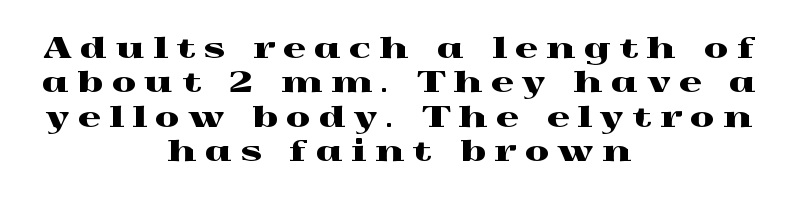
Q: Is the text italic (slanted)? A: No, it is upright.
Q: Is the typeface a serif or a sans-serif typeface? A: Serif.
Q: Is the text underlined? A: No.
Q: How is the paragraph aligned? A: Centered.
Q: Is the spacing between letters normal or unusually wide? A: Unusually wide.
Q: Width (condensed, normal, or wide)? A: Wide.
Q: x-height? A: Medium.
Q: Monospaced? A: No.
